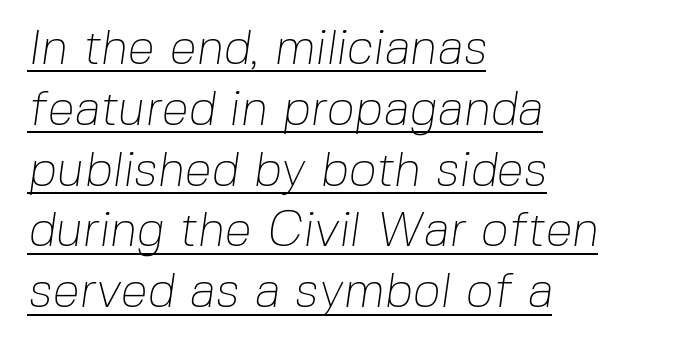
{"serif": "no", "bold": "no", "weight": "thin", "width": "normal", "stroke_contrast": "low", "x_height": "medium", "monospaced": "no", "underline": "yes", "align": "left", "line_spacing_ratio": 1.24, "letter_spacing": "normal", "letter_spacing_em": 0.0, "glyph_px": 49}
